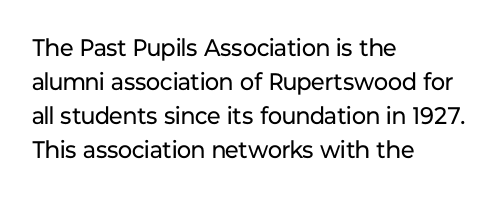
{"italic": "no", "bold": "no", "underline": "no", "align": "left", "line_spacing": "normal", "line_spacing_ratio": 1.41, "letter_spacing": "normal", "letter_spacing_em": 0.0, "glyph_px": 24}
